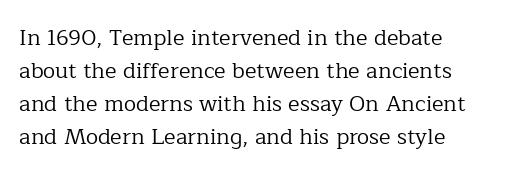
Students, note that the glyphs here touch the page at normal intervals. Descender tails drop into unmarked territory. If you drew a line through each stem, it would be perfectly vertical. These glyphs show unthickened strokes, regular width or finer.
